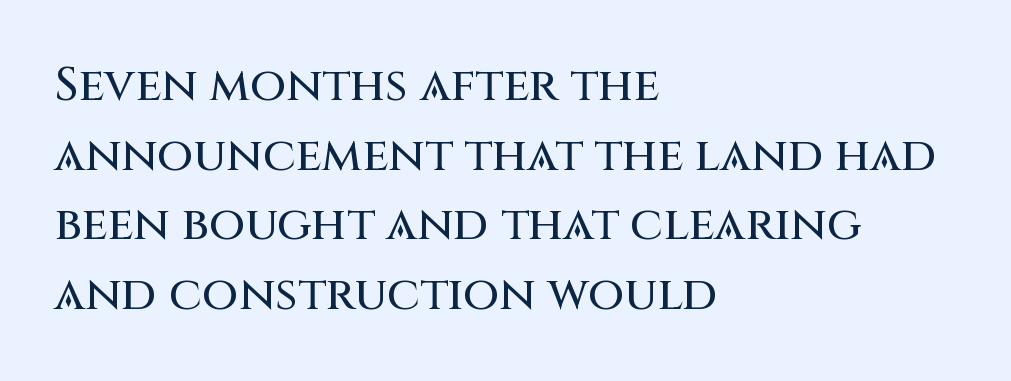
{"serif": "no", "italic": "no", "width": "normal", "stroke_contrast": "medium", "x_height": "large", "monospaced": "no", "underline": "no", "align": "left", "line_spacing": "normal", "line_spacing_ratio": 1.48, "letter_spacing": "normal", "letter_spacing_em": 0.0, "glyph_px": 47}
